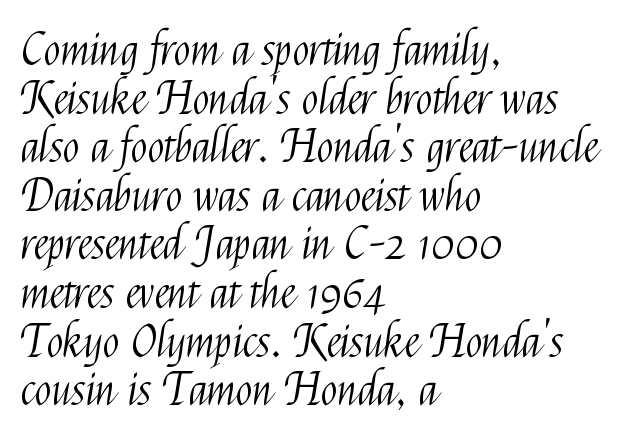
The image shows 45 px light, condensed sans-serif type; set left-aligned, tight line spacing (1.08x), normal letter spacing, not underlined; medium stroke contrast and a medium x-height.
